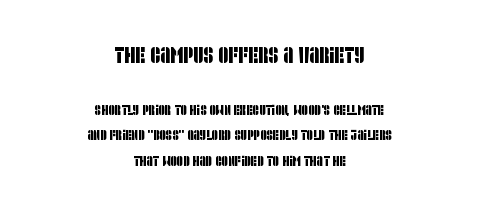
Large over small — that's the arrangement of the two blocks here. Type without underlining. The typesetter chose a symmetrical, centered arrangement here. Look at the tracking — it's just the regular setting, nothing added.
